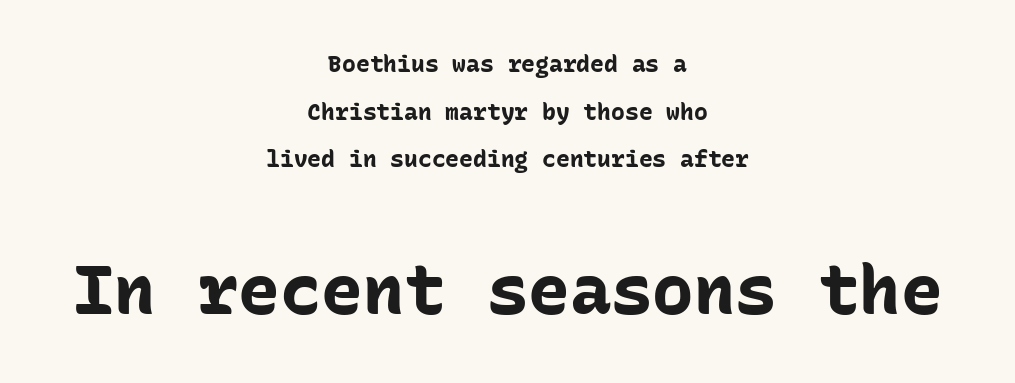
The image shows 69 px bold sans-serif type, upright, monospaced; set centered, loose line spacing (2.07x), normal letter spacing, not underlined; the second (bottom) block is 3.0x larger; low stroke contrast and a medium x-height.
